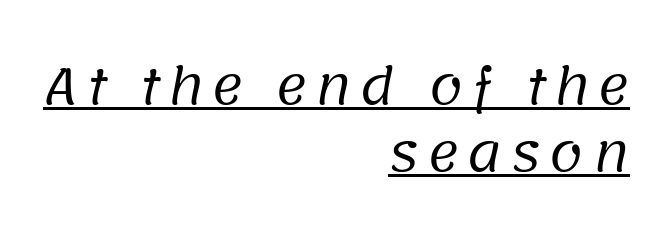
The image shows 49 px regular-weight sans-serif type; set right-aligned, normal line spacing (1.37x), underlined; low stroke contrast and a large x-height.
